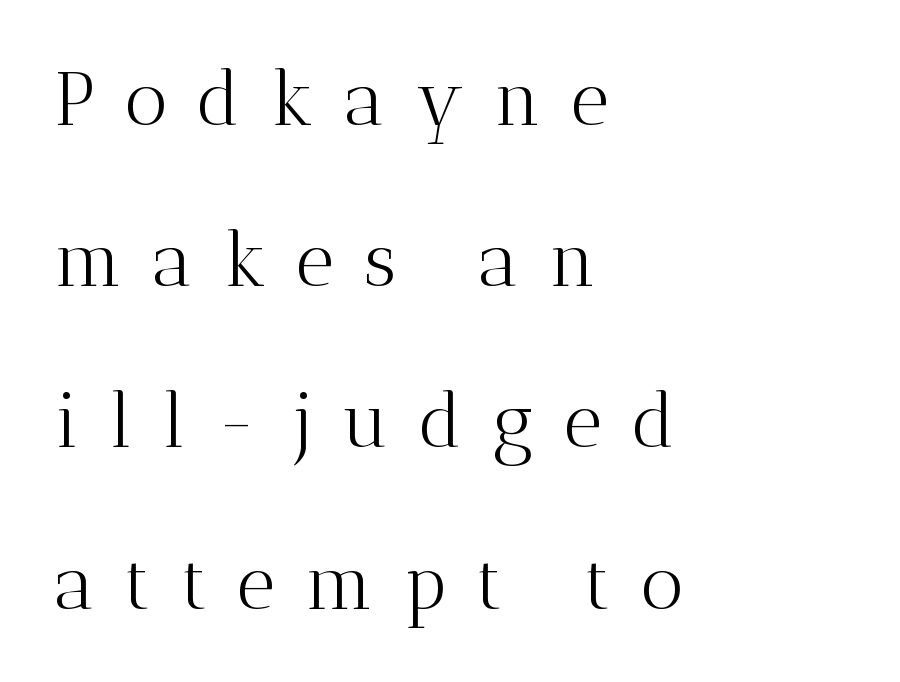
Is this a fixed-width face? No — the glyphs have proportional, varying widths. Is the stroke heavy? The answer is a plain regular-or-lighter. The gaps between neighbouring characters are conspicuously large. The typeface chosen for these lines features serifs. Each line starts at the same left margin while the right side varies.
